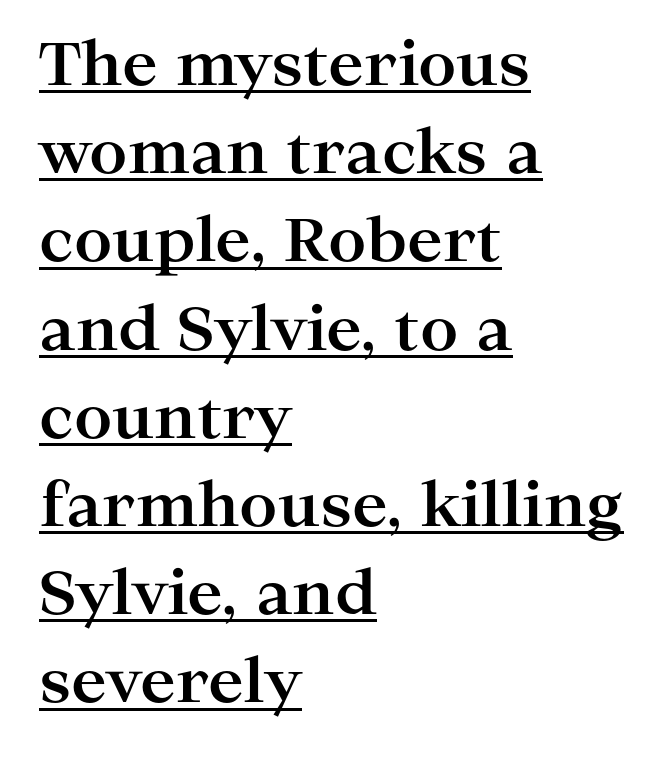
Q: Is the text bold? A: Yes.
Q: Is the text italic (slanted)? A: No, it is upright.
Q: Is the typeface a serif or a sans-serif typeface? A: Serif.
Q: Is the text underlined? A: Yes.
Q: How is the paragraph aligned? A: Left-aligned.
Q: Is the spacing between letters normal or unusually wide? A: Normal.
Q: Is the spacing between lines tight, normal or loose? A: Normal.
Q: Width (condensed, normal, or wide)? A: Wide.
Q: Stroke contrast? A: High.
Q: x-height? A: Medium.
Q: Monospaced? A: No.
